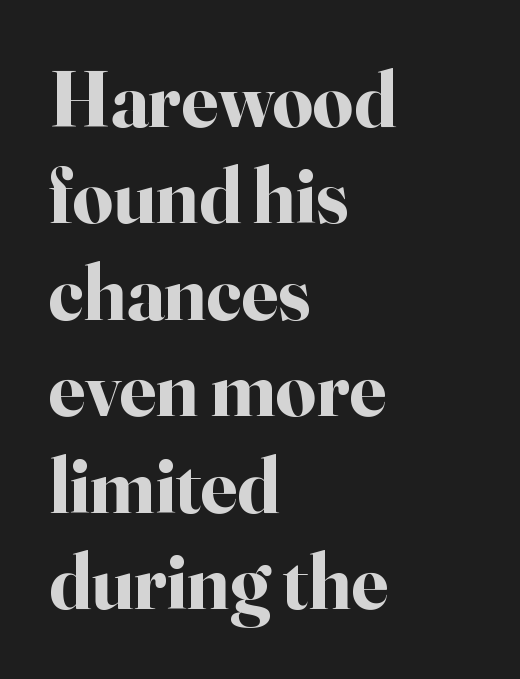
{"serif": "yes", "italic": "no", "bold": "yes", "weight": "bold", "width": "normal", "stroke_contrast": "high", "x_height": "small", "monospaced": "no", "underline": "no", "align": "left", "line_spacing_ratio": 1.22, "letter_spacing": "normal", "letter_spacing_em": 0.0, "glyph_px": 79}
